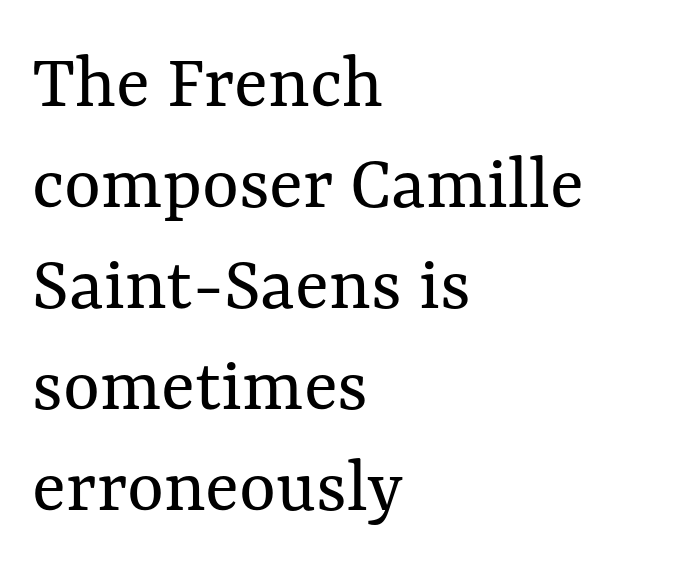
Q: Is the text bold? A: No.
Q: Is the text italic (slanted)? A: No, it is upright.
Q: Is the text underlined? A: No.
Q: How is the paragraph aligned? A: Left-aligned.
Q: Is the spacing between letters normal or unusually wide? A: Normal.
Q: Is the spacing between lines tight, normal or loose? A: Normal.
Q: Width (condensed, normal, or wide)? A: Normal.
Q: Stroke contrast? A: Medium.
Q: x-height? A: Medium.
Q: Monospaced? A: No.
